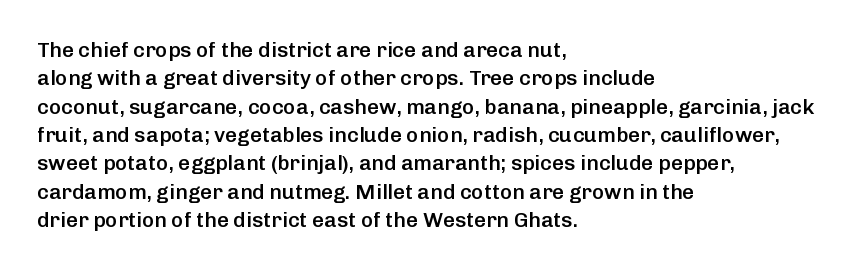
The image shows 21 px text type, upright; set left-aligned, normal line spacing (1.35x), normal letter spacing, not underlined.
